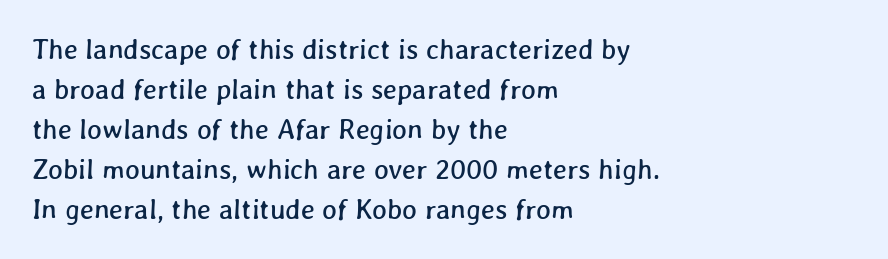
There is no visible air inserted between adjacent glyphs. Letters rest on an invisible, unmarked baseline. Evenly set lines give the paragraph a standard silhouette. You could not count columns in this text — the font is proportionally spaced. This rendering uses left alignment, leaving the right contour irregular.
